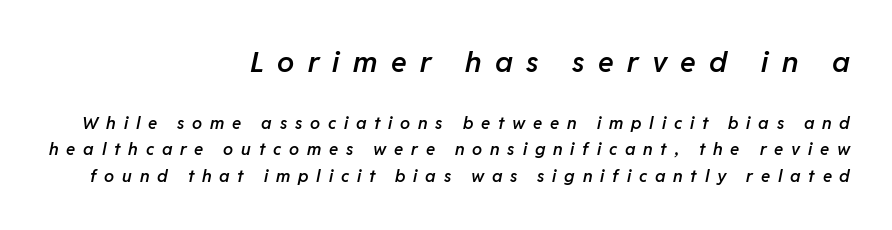
Q: Is the text bold? A: Semi-bold.
Q: Is the text italic (slanted)? A: Yes, it leans right by about 11 degrees.
Q: Is the text underlined? A: No.
Q: How is the paragraph aligned? A: Right-aligned.
Q: Is the spacing between letters normal or unusually wide? A: Unusually wide.
Q: Is the spacing between lines tight, normal or loose? A: Normal.
Q: Which block of text is set in a larger size, the first (top) or the second (bottom)? A: The first (top) one.
Q: Width (condensed, normal, or wide)? A: Normal.
Q: Stroke contrast? A: Low.
Q: x-height? A: Medium.
Q: Monospaced? A: No.
